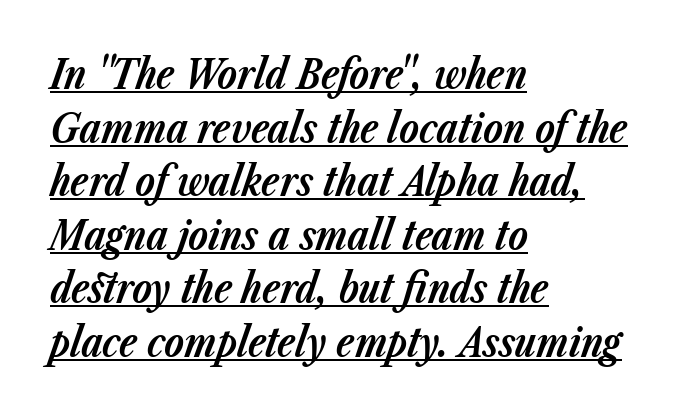
The image shows 40 px bold type, italic (leaning right); set left-aligned, normal line spacing (1.34x), normal letter spacing, underlined; low stroke contrast and a medium x-height.
